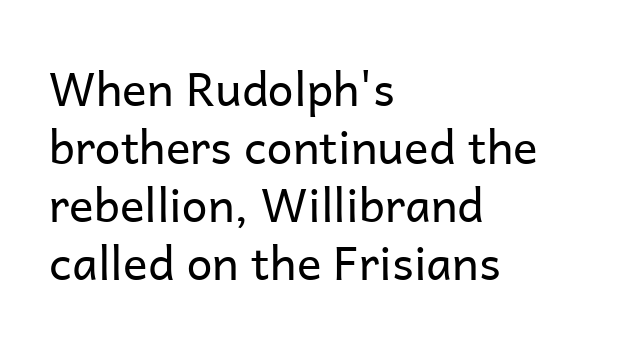
The image shows 46 px regular-weight sans-serif type, upright; set left-aligned, normal line spacing (1.26x), normal letter spacing, not underlined; low stroke contrast and a medium x-height.
